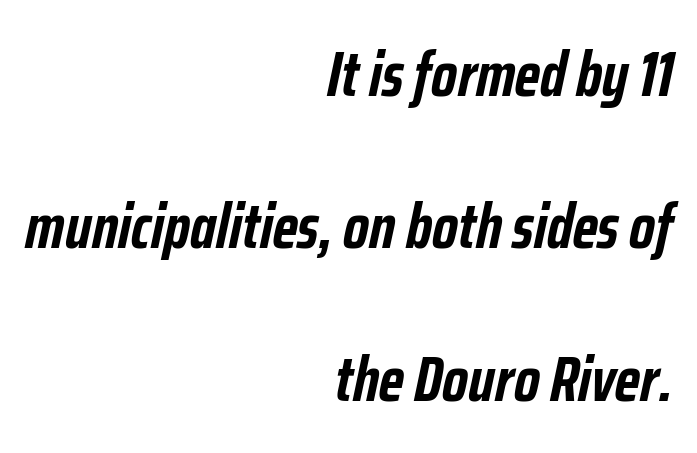
The image shows 63 px semibold, condensed type, italic (leaning right); set right-aligned, loose line spacing (2.42x), normal letter spacing, not underlined; low stroke contrast and a medium x-height.
